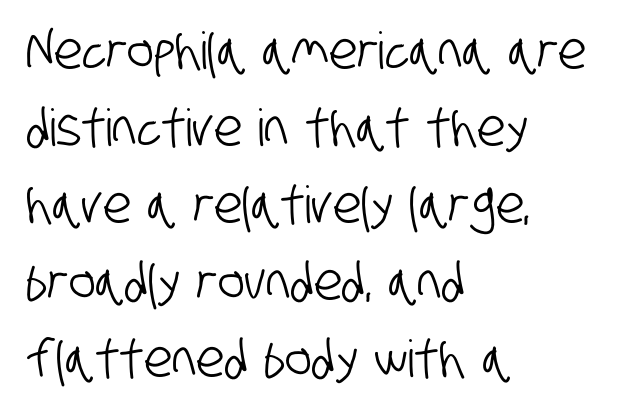
The image shows 51 px condensed sans-serif type; set left-aligned, normal line spacing (1.51x), normal letter spacing, not underlined; low stroke contrast and a large x-height.
